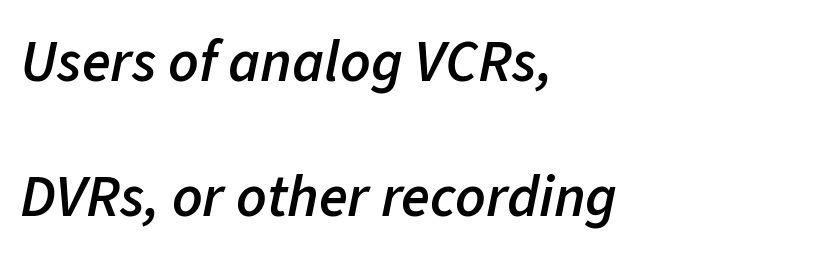
Spacing between characters is what you'd get straight out of the box. There's an unmistakable incline to the writing here. Beneath every word, the page is bare. Reading down the column, the eye jumps a long way to each next line.
